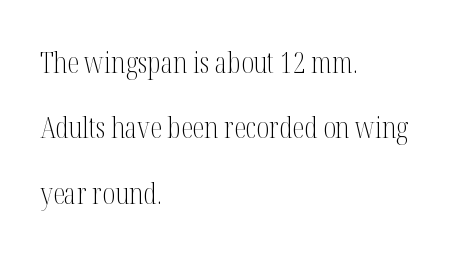
{"serif": "yes", "italic": "no", "bold": "no", "weight": "light", "width": "condensed", "stroke_contrast": "medium", "x_height": "medium", "monospaced": "no", "underline": "no", "align": "left", "line_spacing": "loose", "line_spacing_ratio": 2.18, "letter_spacing": "normal", "letter_spacing_em": 0.0, "glyph_px": 30}
